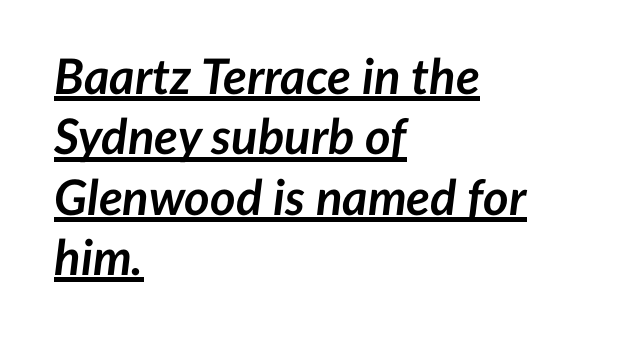
Q: Is the text bold? A: Yes.
Q: Is the text italic (slanted)? A: Yes, it leans right by about 7 degrees.
Q: Is the text underlined? A: Yes.
Q: How is the paragraph aligned? A: Left-aligned.
Q: Is the spacing between letters normal or unusually wide? A: Normal.
Q: Width (condensed, normal, or wide)? A: Normal.
Q: Stroke contrast? A: Low.
Q: x-height? A: Medium.
Q: Monospaced? A: No.
